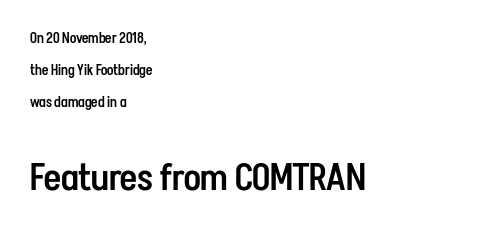
The image shows 37 px semibold, condensed sans-serif type, upright; set left-aligned, loose line spacing (2.29x), normal letter spacing, not underlined; the second (bottom) block is 2.64x larger; low stroke contrast and a medium x-height.
